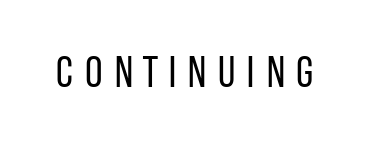
Characters follow at a spacing far wider than the type designer built in. Each letter keeps its own natural width here, so spacing adapts to shape. A quiet, ordinary-to-light weight characterises the typeface. This rendering employs a face without finishing strokes, i.e., a sans-serif. The lettering holds an erect, upright posture throughout. Glance below the letters and you will spot only blank space.
